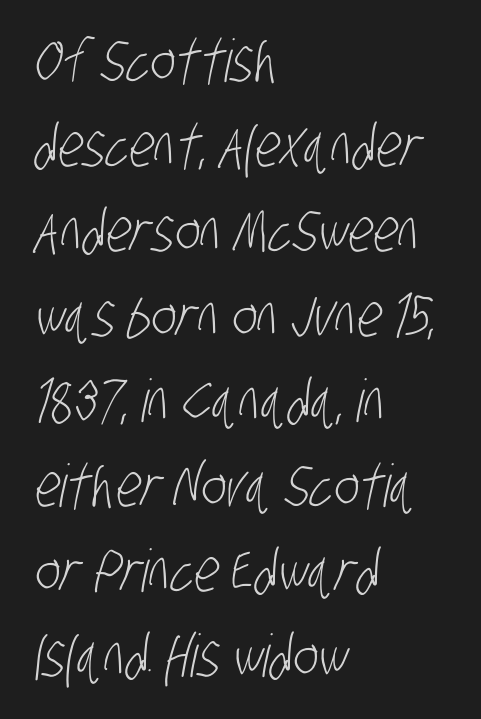
{"serif": "no", "bold": "no", "weight": "light", "width": "condensed", "stroke_contrast": "low", "x_height": "large", "monospaced": "no", "underline": "no", "align": "left", "line_spacing": "normal", "line_spacing_ratio": 1.44, "letter_spacing": "normal", "letter_spacing_em": 0.0, "glyph_px": 59}
